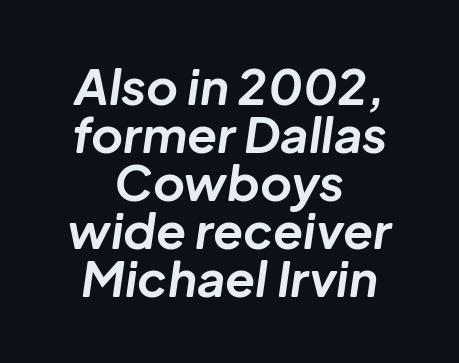
Line starts and ends both wander, symmetrically. This rendering features lettering with no underline. You can tell it's italic because the verticals aren't actually vertical. If you measured baseline to baseline, you'd find a short distance.
